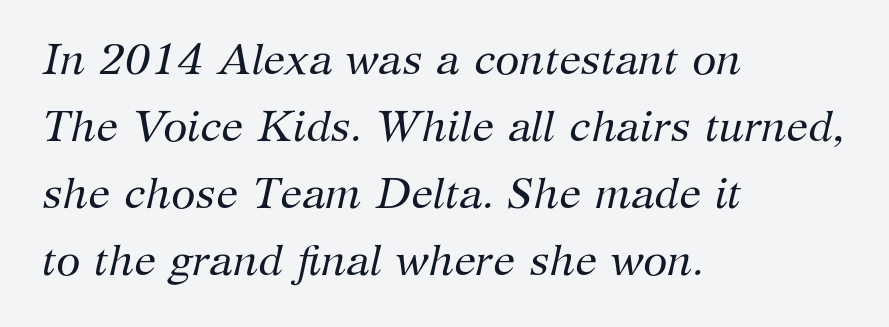
{"serif": "yes", "italic": "yes", "lean": "right", "slant_degrees": 12, "bold": "no", "weight": "regular", "width": "normal", "stroke_contrast": "medium", "x_height": "medium", "monospaced": "no", "underline": "no", "align": "left", "line_spacing": "normal", "line_spacing_ratio": 1.52, "letter_spacing": "normal", "letter_spacing_em": 0.0, "glyph_px": 44}
